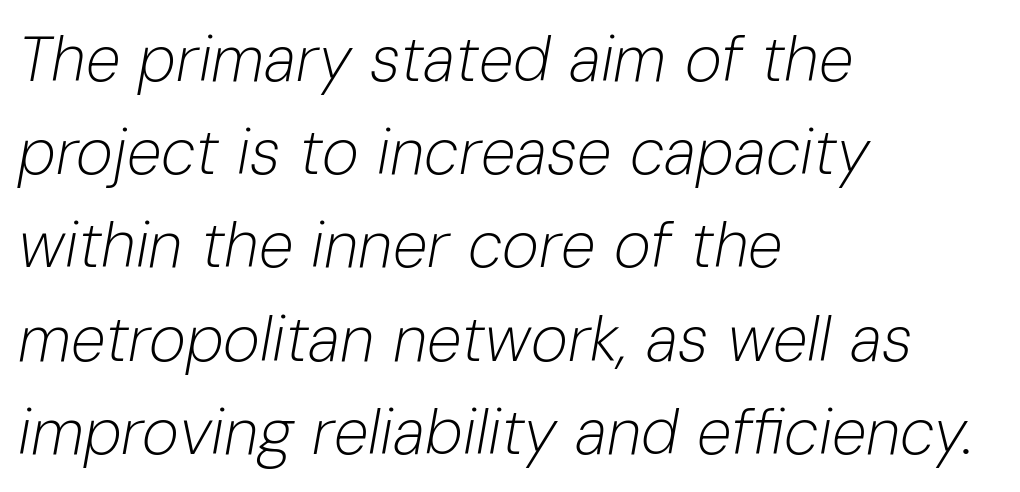
{"italic": "yes", "lean": "right", "slant_degrees": 10, "bold": "no", "weight": "light", "width": "normal", "stroke_contrast": "low", "x_height": "medium", "monospaced": "no", "underline": "no", "align": "left", "line_spacing": "normal", "line_spacing_ratio": 1.48, "letter_spacing": "normal", "letter_spacing_em": 0.0, "glyph_px": 63}
